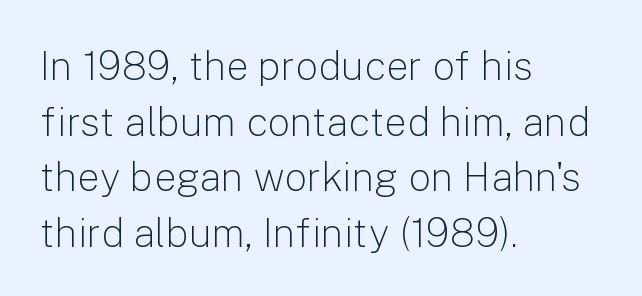
The image shows 40 px light sans-serif type, upright; set left-aligned, normal line spacing (1.39x), normal letter spacing, not underlined; low stroke contrast and a medium x-height.
